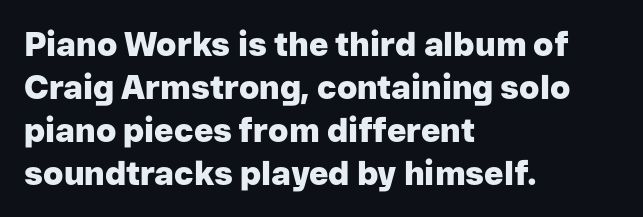
Q: Is the text bold? A: Yes.
Q: Is the text italic (slanted)? A: No, it is upright.
Q: Is the typeface a serif or a sans-serif typeface? A: Sans-serif.
Q: Is the text underlined? A: No.
Q: How is the paragraph aligned? A: Left-aligned.
Q: Is the spacing between letters normal or unusually wide? A: Normal.
Q: Is the spacing between lines tight, normal or loose? A: Normal.
Q: Width (condensed, normal, or wide)? A: Normal.
Q: Stroke contrast? A: Low.
Q: x-height? A: Medium.
Q: Monospaced? A: No.
